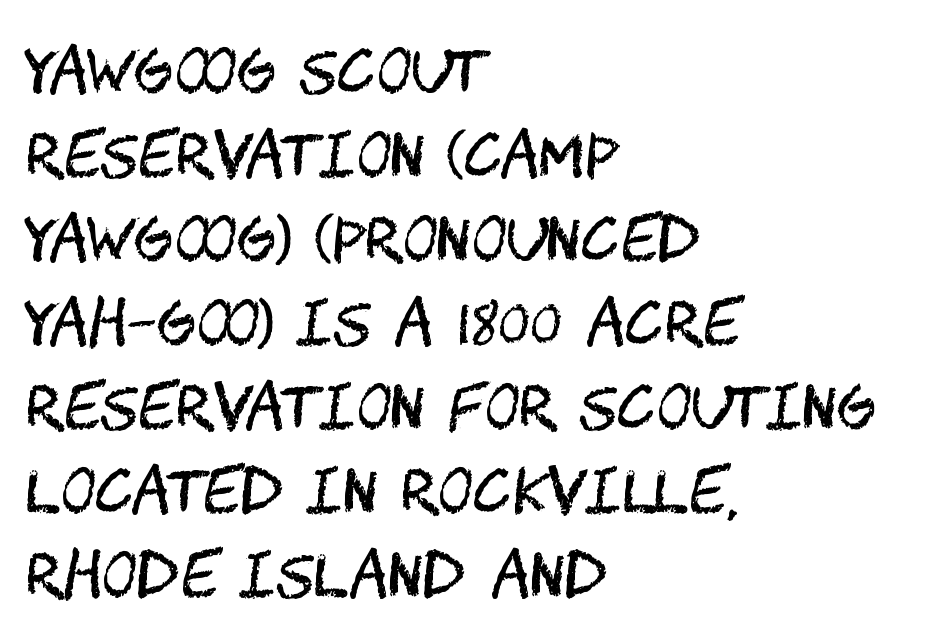
The image shows 60 px regular-weight, condensed sans-serif type, upright; set left-aligned, normal line spacing (1.4x), normal letter spacing, not underlined; medium stroke contrast and a large x-height.
